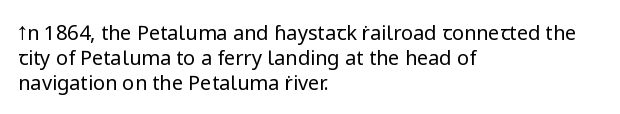
Q: Is the text bold? A: No.
Q: Is the text italic (slanted)? A: No, it is upright.
Q: Is the text underlined? A: No.
Q: How is the paragraph aligned? A: Left-aligned.
Q: Is the spacing between letters normal or unusually wide? A: Normal.
Q: Is the spacing between lines tight, normal or loose? A: Normal.
